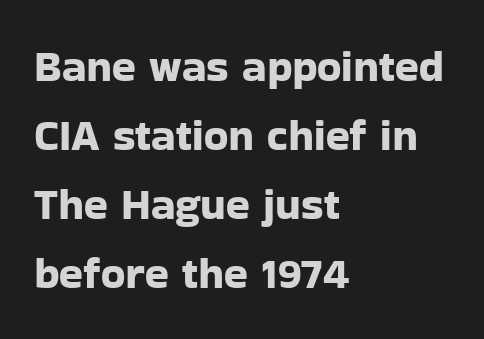
Regarding serifs, this sample does without them. Any mark beneath the type? The region is blank. Think of a printed novel: that variable character pitch is what you see here. The font's upright variant was chosen for this text.
